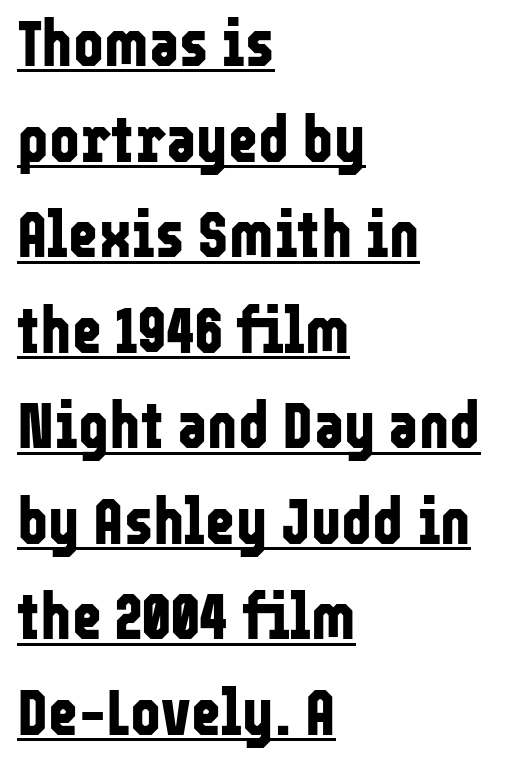
The image shows 65 px bold, condensed sans-serif type, upright; set left-aligned, normal line spacing (1.47x), normal letter spacing, underlined; low stroke contrast and a medium x-height.
